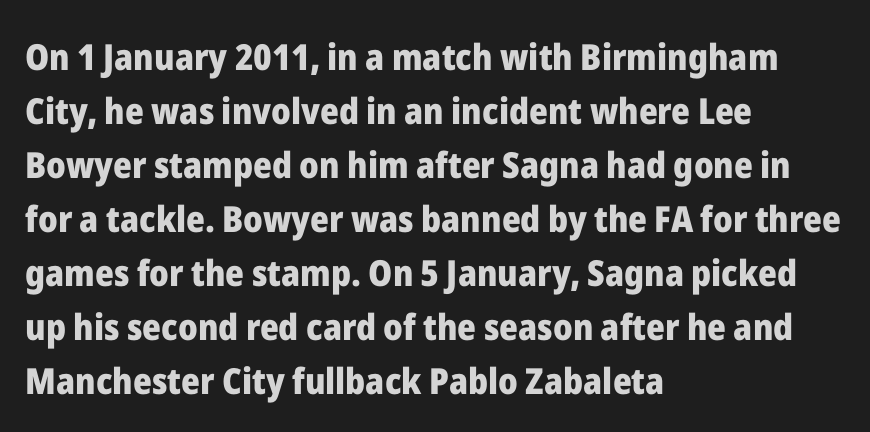
What weight is shown? A full bold with thick strokes. Visually the block forms a straight wall on the left and a jagged coastline on the right. Letters rest on an invisible, unmarked baseline. Notice how descenders clear the ascenders below comfortably — that's standard leading.
